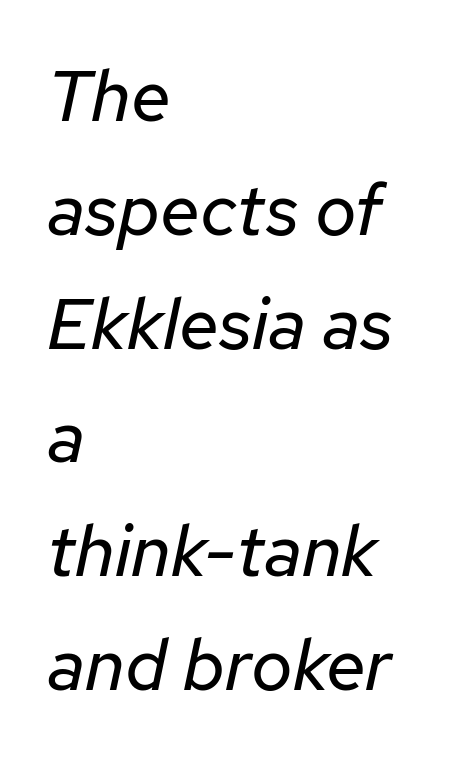
{"italic": "yes", "lean": "right", "slant_degrees": 12, "bold": "no", "weight": "regular", "width": "normal", "stroke_contrast": "low", "x_height": "medium", "monospaced": "no", "underline": "no", "align": "left", "line_spacing": "normal", "line_spacing_ratio": 1.58, "letter_spacing": "normal", "letter_spacing_em": 0.0, "glyph_px": 72}
